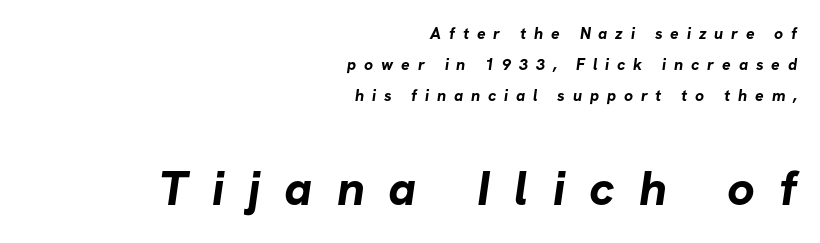
The image shows 49 px bold sans-serif type; set right-aligned, loose line spacing (1.95x), unusually wide letter spacing (+0.49 em), not underlined; the second (bottom) block is 3.06x larger; low stroke contrast and a medium x-height.
